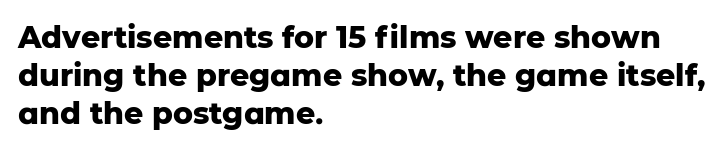
Q: Is the text bold? A: Yes.
Q: Is the text italic (slanted)? A: No, it is upright.
Q: Is the typeface a serif or a sans-serif typeface? A: Sans-serif.
Q: Is the text underlined? A: No.
Q: How is the paragraph aligned? A: Left-aligned.
Q: Is the spacing between letters normal or unusually wide? A: Normal.
Q: Is the spacing between lines tight, normal or loose? A: Normal.
Q: Width (condensed, normal, or wide)? A: Normal.
Q: Stroke contrast? A: Low.
Q: x-height? A: Medium.
Q: Monospaced? A: No.
